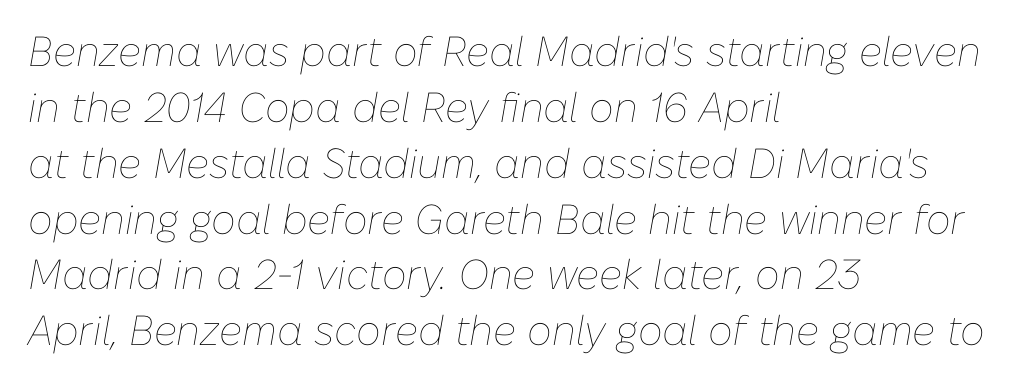
Q: Is the text bold? A: No.
Q: Is the text italic (slanted)? A: Yes, it leans right by about 10 degrees.
Q: Is the text underlined? A: No.
Q: How is the paragraph aligned? A: Left-aligned.
Q: Is the spacing between letters normal or unusually wide? A: Normal.
Q: Is the spacing between lines tight, normal or loose? A: Normal.
Q: Width (condensed, normal, or wide)? A: Normal.
Q: Stroke contrast? A: Low.
Q: x-height? A: Medium.
Q: Monospaced? A: No.
